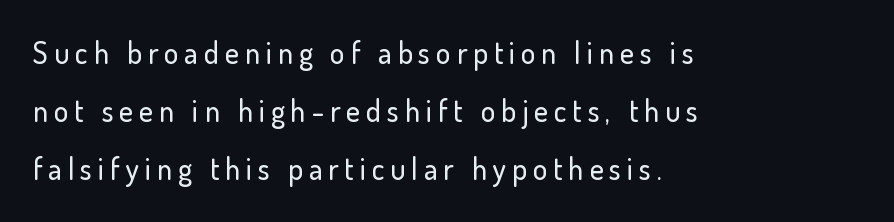
Q: Is the text italic (slanted)? A: No, it is upright.
Q: Is the typeface a serif or a sans-serif typeface? A: Sans-serif.
Q: Is the text underlined? A: No.
Q: How is the paragraph aligned? A: Left-aligned.
Q: Is the spacing between letters normal or unusually wide? A: Unusually wide.
Q: Is the spacing between lines tight, normal or loose? A: Loose.
Q: Width (condensed, normal, or wide)? A: Normal.
Q: Stroke contrast? A: Low.
Q: x-height? A: Small.
Q: Monospaced? A: No.
